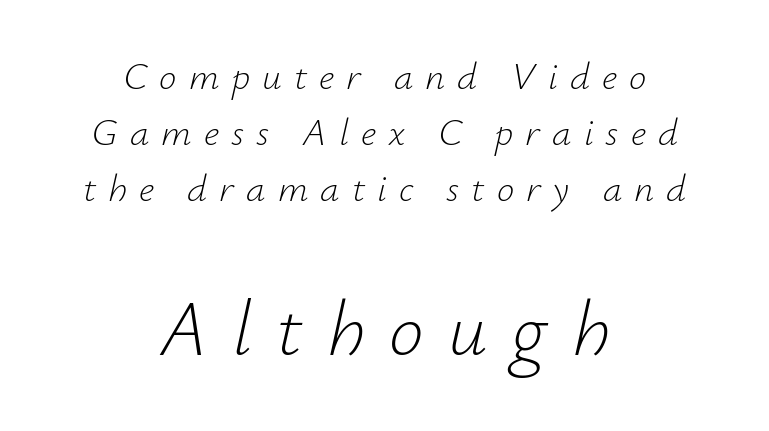
The image shows 78 px light type, italic (leaning right); set centered, normal line spacing (1.43x), unusually wide letter spacing (+0.31 em), not underlined; the second (bottom) block is 2.0x larger; low stroke contrast and a small x-height.
